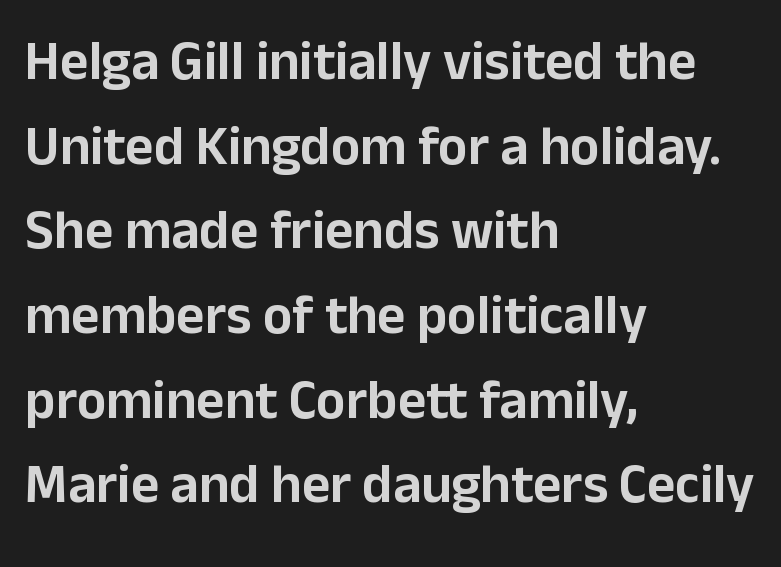
The image shows 55 px sans-serif type, upright; set left-aligned, normal line spacing (1.54x), normal letter spacing, not underlined; low stroke contrast and a medium x-height.
